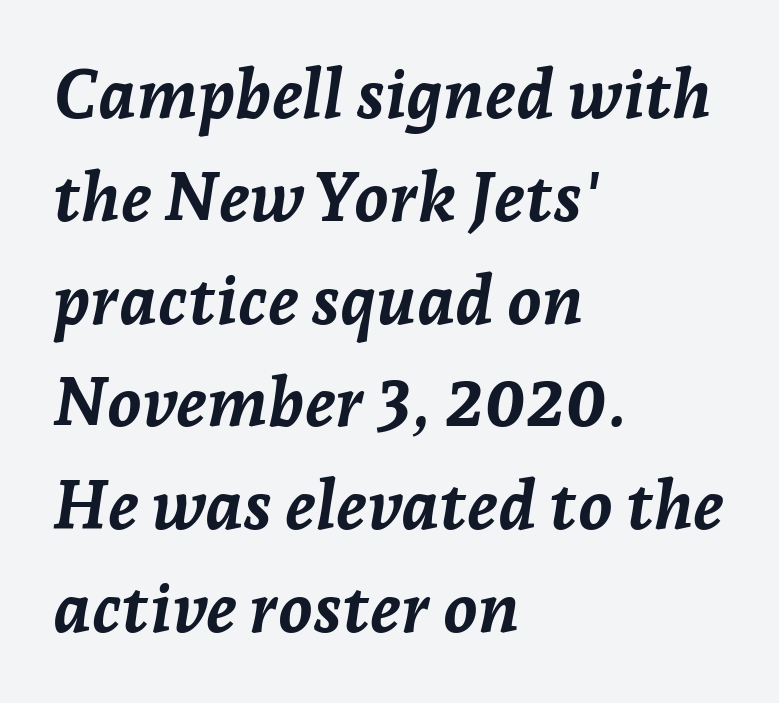
Every row of glyphs begins at an identical x-position on the left. The passage shown is typed in a proportional face where columns would drift. The passage shown is not underscored anywhere. Heft: maximum for text — a bold. These lines keep a tight, regular rhythm from letter to letter. Horizontal bands of white between lines are of average thickness.
